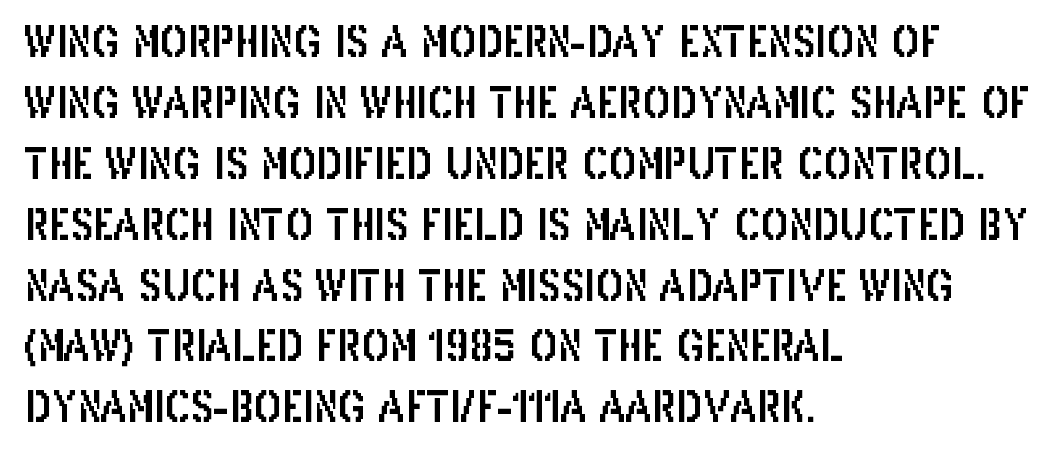
{"serif": "no", "italic": "no", "width": "condensed", "stroke_contrast": "low", "x_height": "large", "monospaced": "no", "underline": "no", "align": "left", "line_spacing": "normal", "line_spacing_ratio": 1.45, "letter_spacing": "normal", "letter_spacing_em": 0.0, "glyph_px": 42}
